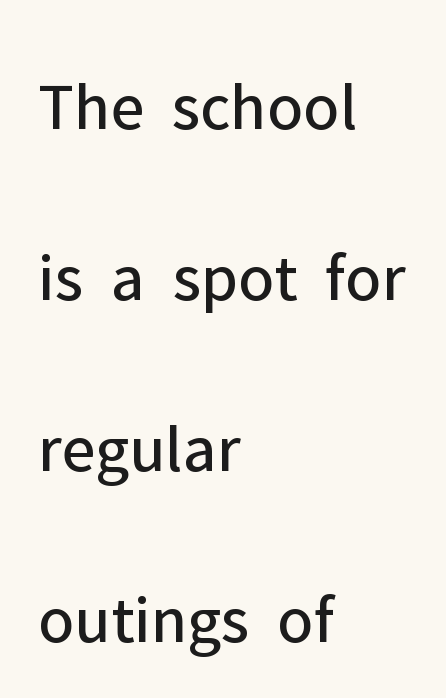
Q: Is the text bold? A: No.
Q: Is the text italic (slanted)? A: No, it is upright.
Q: Is the typeface a serif or a sans-serif typeface? A: Sans-serif.
Q: Is the text underlined? A: No.
Q: How is the paragraph aligned? A: Left-aligned.
Q: Is the spacing between letters normal or unusually wide? A: Normal.
Q: Is the spacing between lines tight, normal or loose? A: Loose.
Q: Width (condensed, normal, or wide)? A: Normal.
Q: Stroke contrast? A: Low.
Q: x-height? A: Medium.
Q: Monospaced? A: No.
